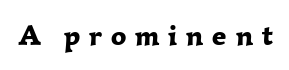
The image shows 30 px bold serif type, upright; set unusually wide letter spacing (+0.29 em), not underlined; low stroke contrast and a medium x-height.
